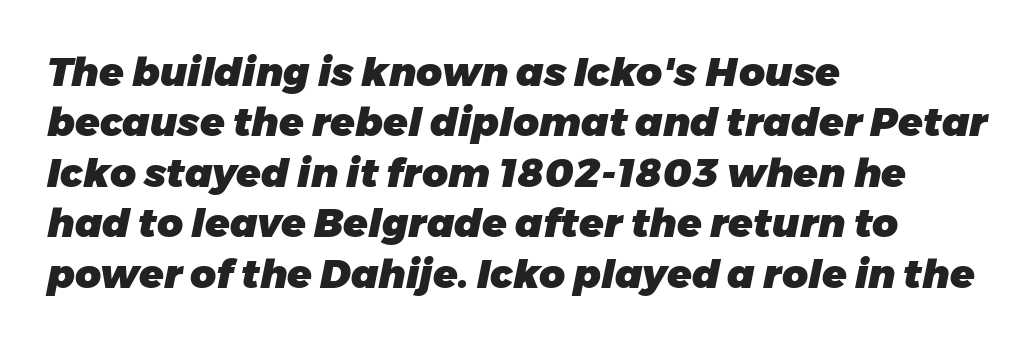
Stroke thickness is high; the sample reads as a true bold. The space beneath each line is pristine and unruled. These lines are rendered in a variable-pitch font. The ragged edge is on the right, which tells us the setting is flush left.
